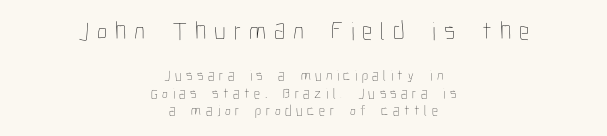
Note: larger setting up top, smaller setting below. The paragraph shown floats in the horizontal middle. Lines of text with bare space underneath. Unbolded letterforms with no extra heft. The lines are packed closely together with very little leading. These lines were composed using upright roman letters.
